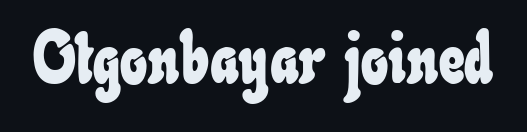
{"width": "condensed", "stroke_contrast": "low", "x_height": "small", "monospaced": "no", "underline": "no", "letter_spacing": "normal", "letter_spacing_em": 0.0, "glyph_px": 72}
